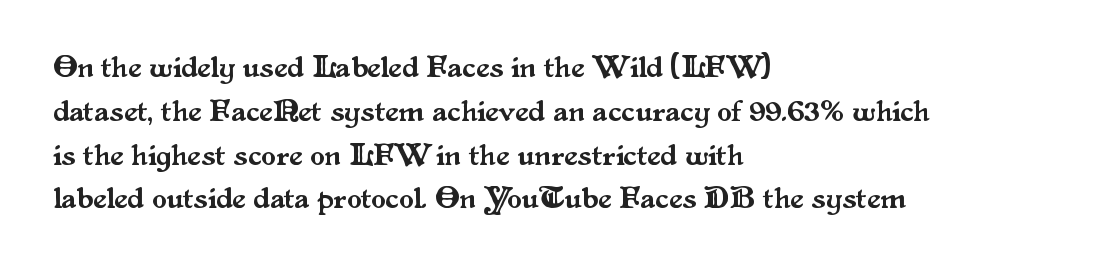
{"serif": "yes", "italic": "no", "width": "normal", "stroke_contrast": "medium", "x_height": "small", "monospaced": "no", "underline": "no", "align": "left", "line_spacing": "normal", "line_spacing_ratio": 1.46, "letter_spacing": "normal", "letter_spacing_em": 0.0, "glyph_px": 30}
